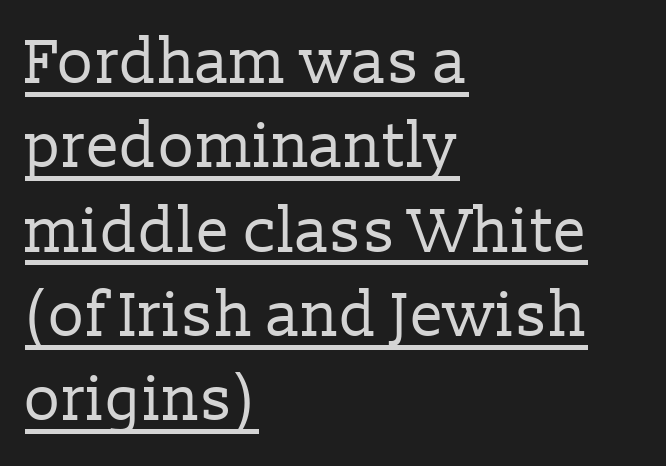
{"serif": "yes", "italic": "no", "bold": "no", "weight": "regular", "width": "normal", "stroke_contrast": "low", "x_height": "medium", "monospaced": "no", "underline": "yes", "align": "left", "line_spacing": "normal", "line_spacing_ratio": 1.36, "letter_spacing": "normal", "letter_spacing_em": 0.0, "glyph_px": 62}
